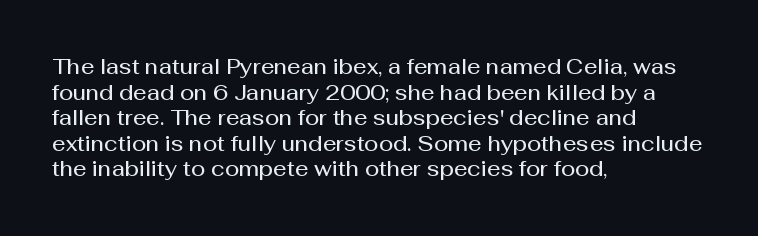
The image shows 21 px text type, upright; set left-aligned, line spacing 1.22x, normal letter spacing, not underlined.
